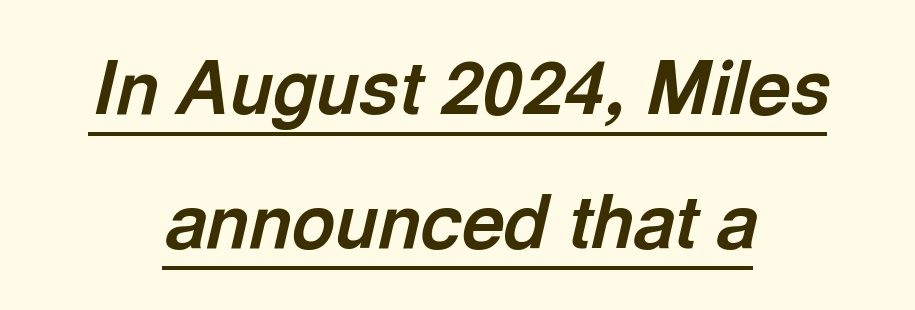
The image shows 74 px bold type, italic (leaning right); set centered, line spacing 1.81x, normal letter spacing, underlined; a medium x-height.
